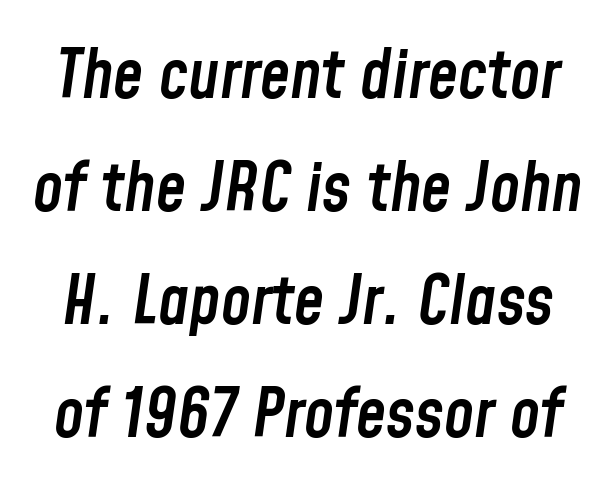
The image shows 68 px semibold, condensed type, italic (leaning right); set normal line spacing (1.66x), normal letter spacing, not underlined; low stroke contrast and a medium x-height.
